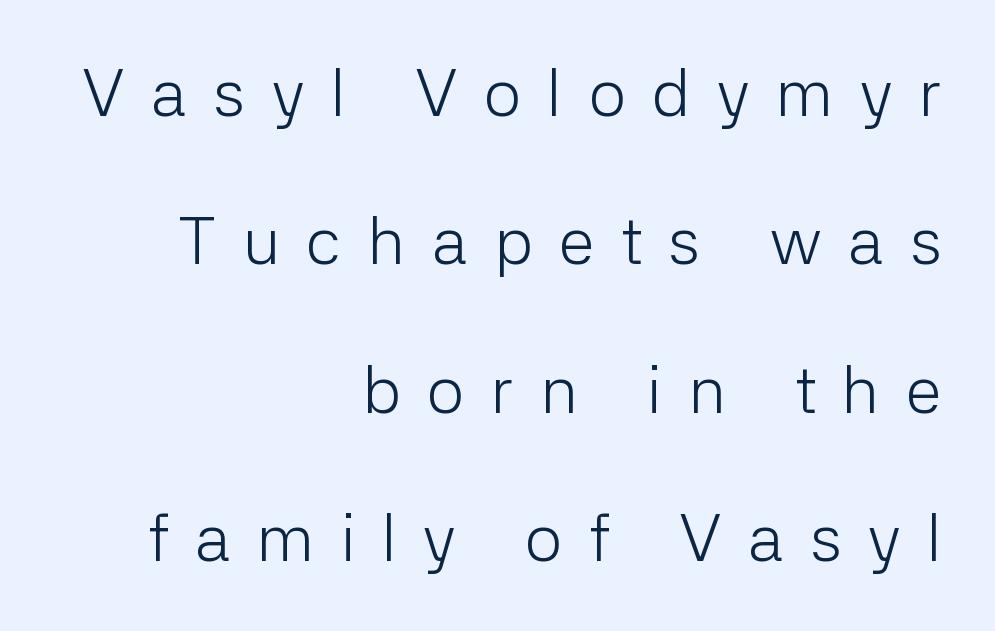
The image shows 66 px light sans-serif type, upright; set right-aligned, loose line spacing (2.25x), unusually wide letter spacing (+0.4 em), not underlined; low stroke contrast and a medium x-height.
